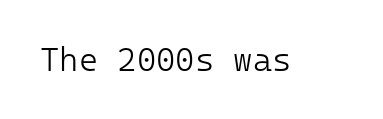
Q: Is the text bold? A: No.
Q: Is the text italic (slanted)? A: No, it is upright.
Q: Is the typeface a serif or a sans-serif typeface? A: Sans-serif.
Q: Is the text underlined? A: No.
Q: Is the spacing between letters normal or unusually wide? A: Normal.
Q: Width (condensed, normal, or wide)? A: Normal.
Q: Stroke contrast? A: Low.
Q: x-height? A: Medium.
Q: Monospaced? A: Yes.
